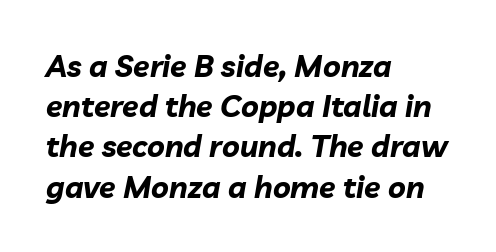
The image shows 30 px bold type, italic (leaning right); set left-aligned, normal line spacing (1.34x), normal letter spacing, not underlined; low stroke contrast and a medium x-height.
